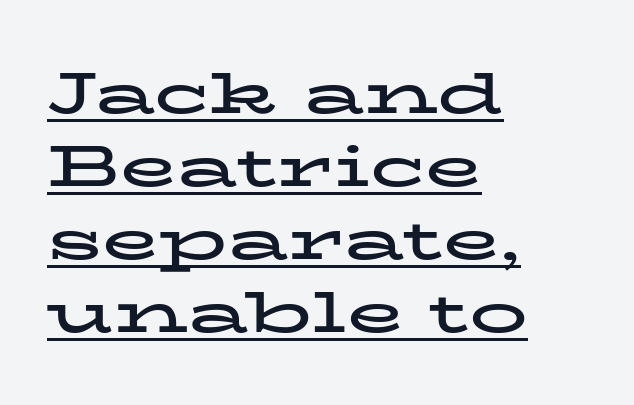
{"serif": "yes", "italic": "no", "bold": "yes", "weight": "bold", "width": "wide", "stroke_contrast": "low", "x_height": "medium", "monospaced": "no", "underline": "yes", "align": "left", "line_spacing": "normal", "line_spacing_ratio": 1.26, "letter_spacing": "normal", "letter_spacing_em": 0.0, "glyph_px": 58}
